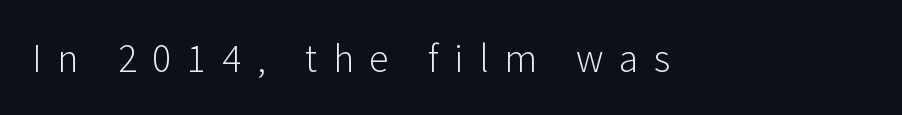
Q: Is the text bold? A: No.
Q: Is the text italic (slanted)? A: No, it is upright.
Q: Is the typeface a serif or a sans-serif typeface? A: Sans-serif.
Q: Is the text underlined? A: No.
Q: Is the spacing between letters normal or unusually wide? A: Unusually wide.
Q: Width (condensed, normal, or wide)? A: Normal.
Q: Stroke contrast? A: Low.
Q: x-height? A: Medium.
Q: Monospaced? A: No.
